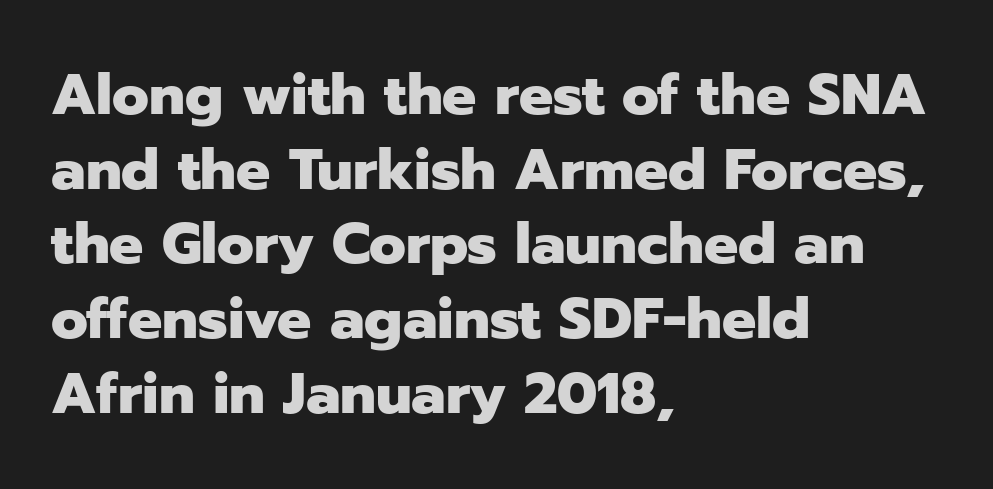
Spacing verdict: proportional, widths tailored to each character. Stroke terminals: plain, sans-serif. Standard letterfit; no display-style spreading of the glyphs. Line beginnings align vertically; line endings do not. Posture: straight, roman, zero tilt. Summary of vertical rhythm: regular, with standard interline spacing.
